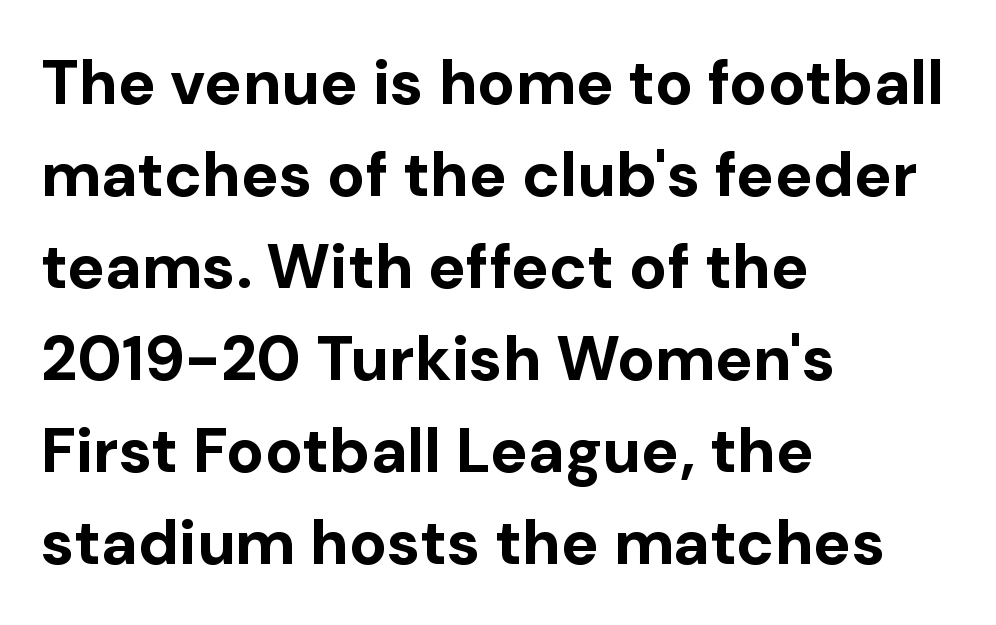
The letters sit at their default tracking, neither squeezed nor spread. One glance says typical: line gaps are just what's usual. The rendering uses a bold face; every stroke is thick and dark. Do the characters align in a grid? No, the font is proportional. The lines are quadded left.
